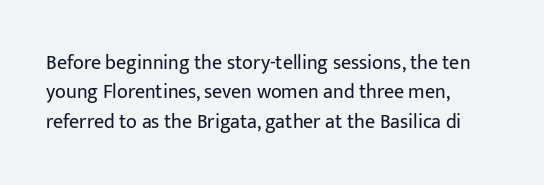
Q: Is the text bold? A: No.
Q: Is the text italic (slanted)? A: No, it is upright.
Q: Is the text underlined? A: No.
Q: How is the paragraph aligned? A: Left-aligned.
Q: Is the spacing between letters normal or unusually wide? A: Normal.
Q: Is the spacing between lines tight, normal or loose? A: Normal.
